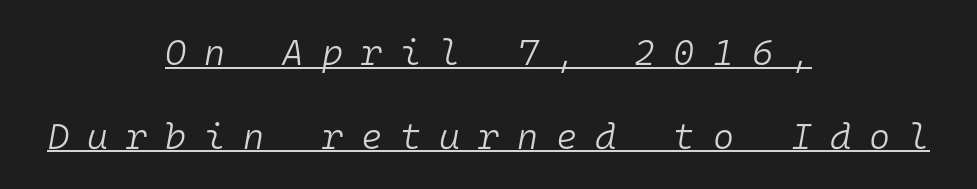
Q: Is the text bold? A: No.
Q: Is the text italic (slanted)? A: Yes, it leans right by about 10 degrees.
Q: Is the text underlined? A: Yes.
Q: How is the paragraph aligned? A: Centered.
Q: Is the spacing between letters normal or unusually wide? A: Unusually wide.
Q: Is the spacing between lines tight, normal or loose? A: Loose.
Q: Width (condensed, normal, or wide)? A: Normal.
Q: Stroke contrast? A: Low.
Q: x-height? A: Medium.
Q: Monospaced? A: Yes.
